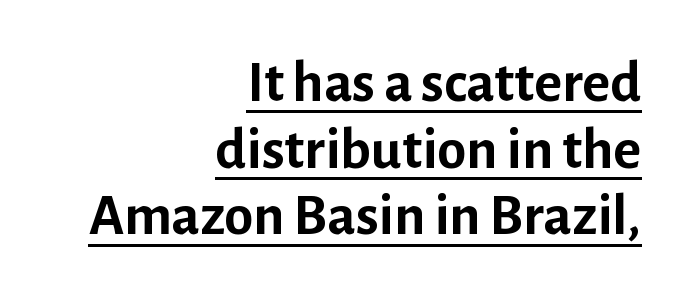
The image shows 59 px semibold sans-serif type, upright; set right-aligned, tight line spacing (1.13x), normal letter spacing, underlined; low stroke contrast and a medium x-height.
